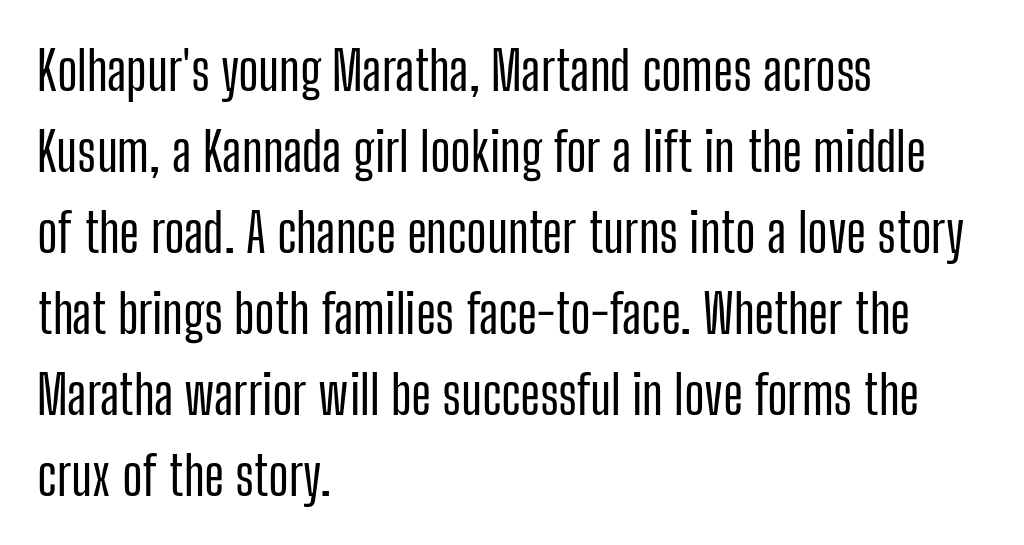
This is the regular roman posture of the typeface. Typographically, this falls in the sans-serif category. There is no visible air inserted between adjacent glyphs. The glyphs are unaccompanied by any horizontal stroke below them. Normally led — the rows are evenly, conventionally spaced. Which margin do the lines hug? The left one — the right edge is uneven.
